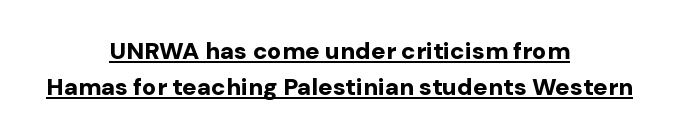
{"italic": "no", "bold": "yes", "underline": "yes", "align": "center", "line_spacing": "normal", "line_spacing_ratio": 1.52, "letter_spacing": "normal", "letter_spacing_em": 0.0, "glyph_px": 24}
